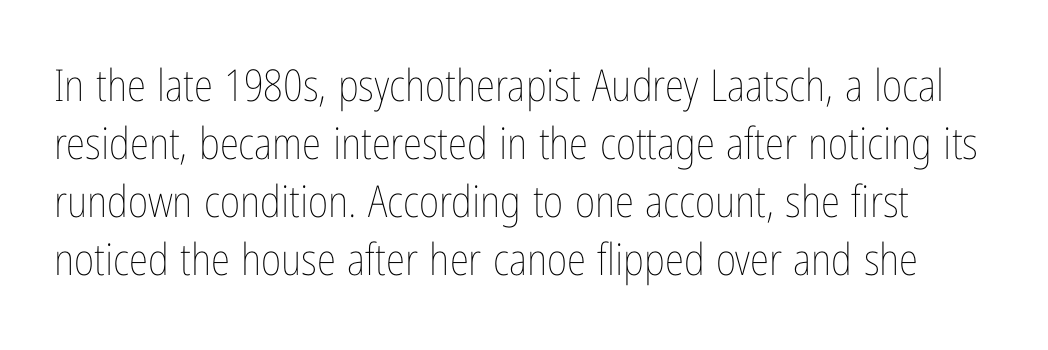
{"italic": "no", "bold": "no", "weight": "thin", "width": "condensed", "stroke_contrast": "low", "x_height": "medium", "monospaced": "no", "underline": "no", "line_spacing": "normal", "line_spacing_ratio": 1.32, "letter_spacing": "normal", "letter_spacing_em": 0.0, "glyph_px": 44}
